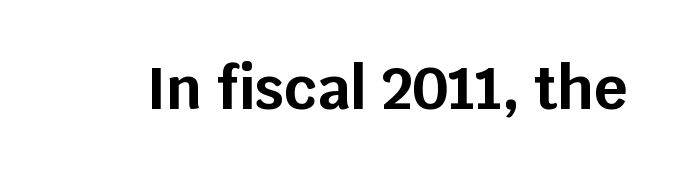
{"serif": "no", "italic": "no", "bold": "yes", "weight": "bold", "width": "normal", "stroke_contrast": "low", "x_height": "large", "monospaced": "no", "underline": "no", "letter_spacing": "normal", "letter_spacing_em": 0.0, "glyph_px": 58}
